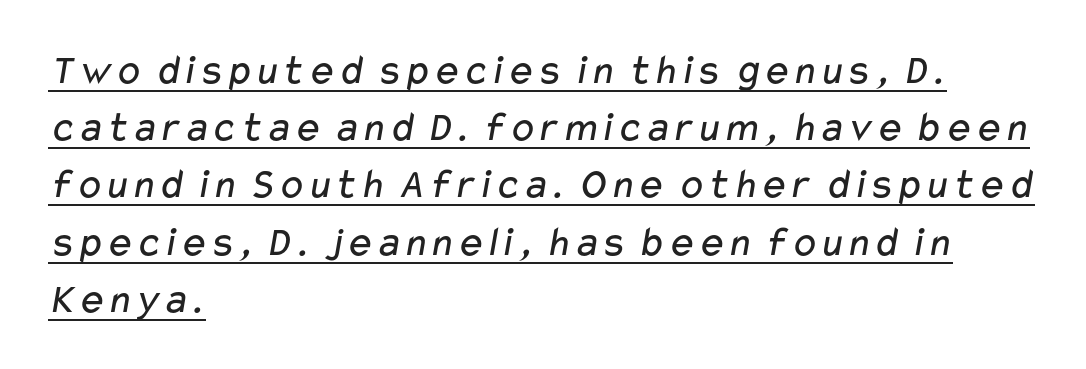
{"serif": "no", "bold": "no", "weight": "regular", "width": "wide", "stroke_contrast": "low", "x_height": "medium", "monospaced": "no", "underline": "yes", "align": "left", "line_spacing": "normal", "line_spacing_ratio": 1.33, "letter_spacing": "normal", "letter_spacing_em": 0.0, "glyph_px": 43}
